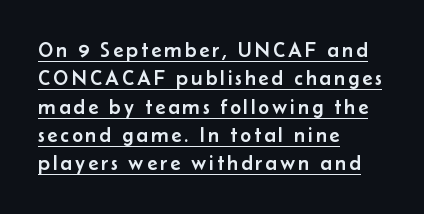
Q: Is the text italic (slanted)? A: No, it is upright.
Q: Is the text underlined? A: Yes.
Q: How is the paragraph aligned? A: Left-aligned.
Q: Is the spacing between lines tight, normal or loose? A: Normal.
